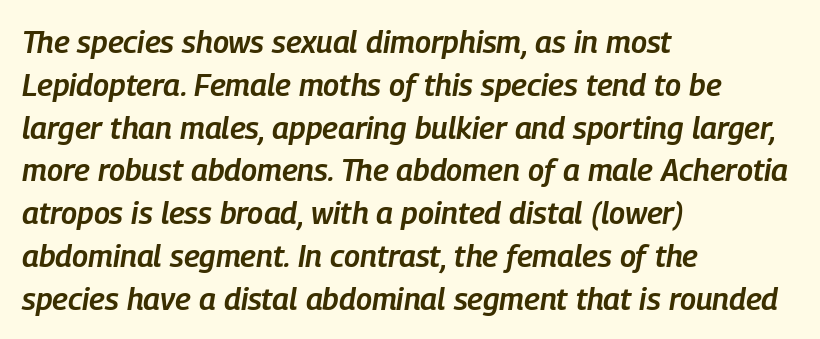
{"italic": "yes", "lean": "right", "slant_degrees": 9, "bold": "semi", "weight": "semibold", "width": "condensed", "stroke_contrast": "low", "x_height": "medium", "monospaced": "no", "underline": "no", "align": "left", "line_spacing": "normal", "line_spacing_ratio": 1.38, "letter_spacing": "normal", "letter_spacing_em": 0.0, "glyph_px": 31}
